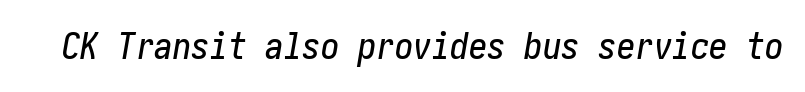
The image shows 37 px condensed type, italic (leaning right); set normal letter spacing, not underlined; low stroke contrast and a medium x-height.
